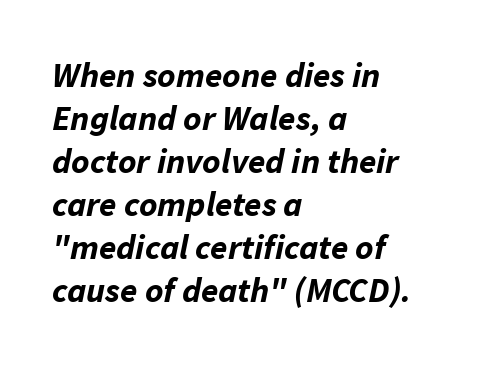
The image shows 35 px bold type, italic (leaning right); set left-aligned, line spacing 1.23x, normal letter spacing, not underlined; low stroke contrast and a medium x-height.
